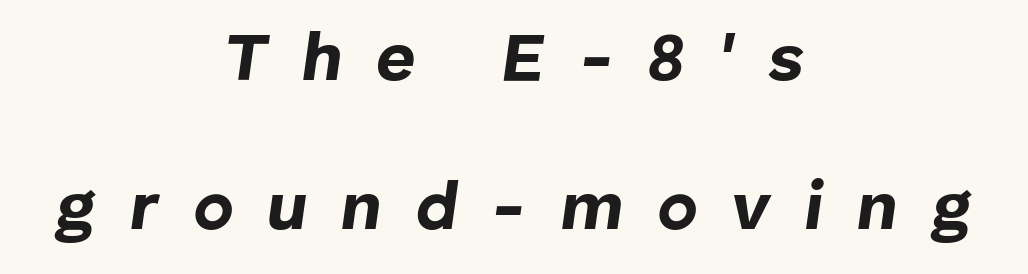
Q: Is the text bold? A: Yes.
Q: Is the text italic (slanted)? A: Yes, it leans right by about 8 degrees.
Q: Is the text underlined? A: No.
Q: How is the paragraph aligned? A: Centered.
Q: Is the spacing between letters normal or unusually wide? A: Unusually wide.
Q: Is the spacing between lines tight, normal or loose? A: Loose.
Q: Width (condensed, normal, or wide)? A: Normal.
Q: Stroke contrast? A: Low.
Q: x-height? A: Medium.
Q: Monospaced? A: No.
